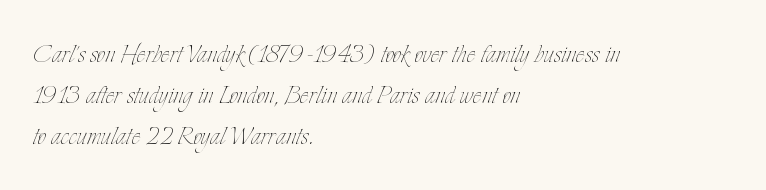
The image shows 33 px thin, condensed type; set left-aligned, normal line spacing (1.25x), normal letter spacing, not underlined; low stroke contrast and a small x-height.
